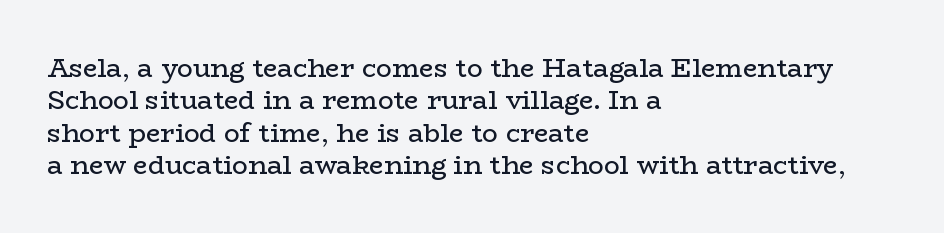
{"italic": "no", "bold": "no", "underline": "no", "align": "left", "line_spacing": "normal", "line_spacing_ratio": 1.25, "letter_spacing": "normal", "letter_spacing_em": 0.0, "glyph_px": 26}
